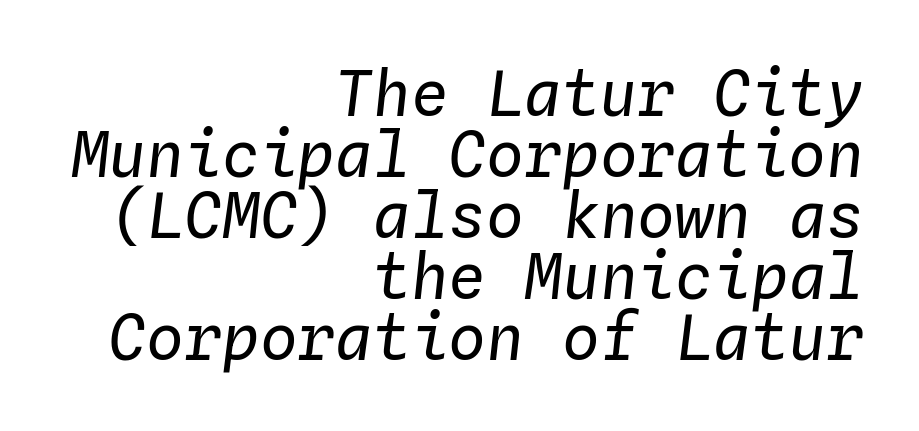
Q: Is the text bold? A: No.
Q: Is the text italic (slanted)? A: Yes, it leans right by about 4 degrees.
Q: Is the text underlined? A: No.
Q: How is the paragraph aligned? A: Right-aligned.
Q: Is the spacing between letters normal or unusually wide? A: Normal.
Q: Is the spacing between lines tight, normal or loose? A: Tight.
Q: Width (condensed, normal, or wide)? A: Normal.
Q: Stroke contrast? A: Low.
Q: x-height? A: Medium.
Q: Monospaced? A: Yes.
